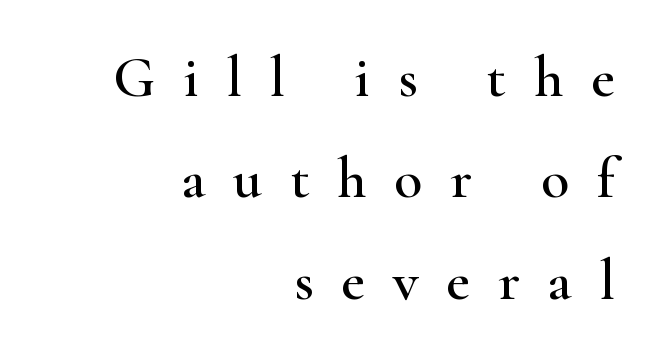
Q: Is the text italic (slanted)? A: No, it is upright.
Q: Is the typeface a serif or a sans-serif typeface? A: Serif.
Q: Is the text underlined? A: No.
Q: How is the paragraph aligned? A: Right-aligned.
Q: Is the spacing between letters normal or unusually wide? A: Unusually wide.
Q: Width (condensed, normal, or wide)? A: Wide.
Q: Stroke contrast? A: High.
Q: x-height? A: Small.
Q: Monospaced? A: No.
